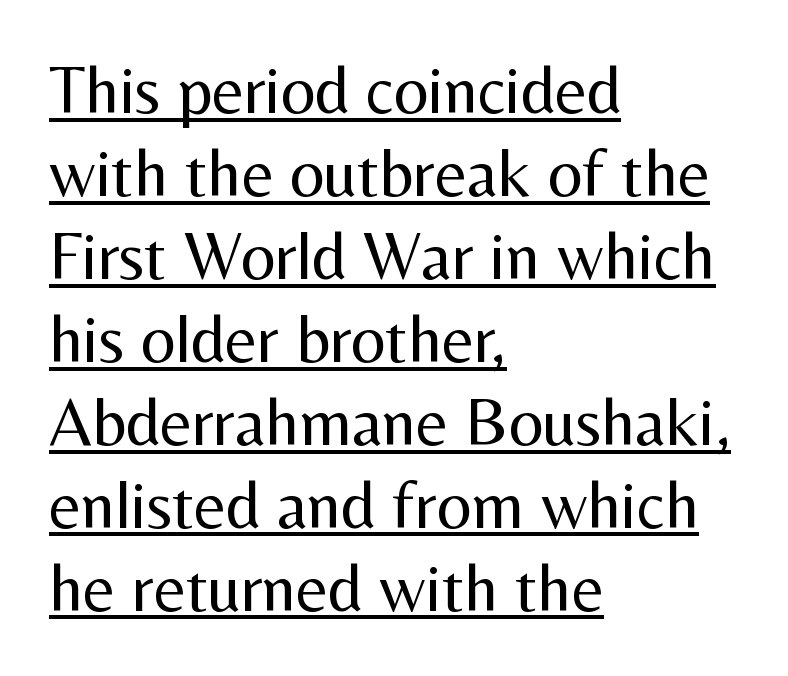
Looks like regular typesetting: each glyph gets only the width it needs. Somebody hit Ctrl+U on this one — the words are underlined. Short and long lines alike share a common starting point at left. You can tell it's not italic because the verticals are truly vertical. Nothing unusual about the tracking: characters are spaced as the font intends.
